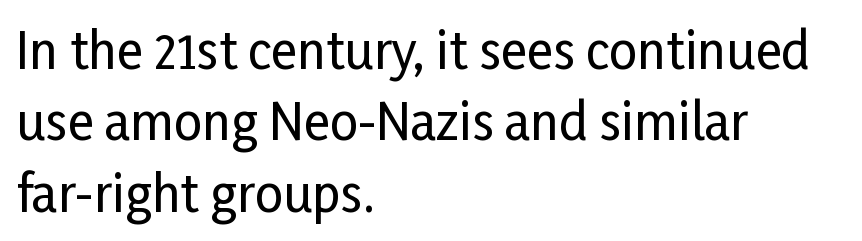
The image shows 50 px condensed sans-serif type, upright; set left-aligned, normal line spacing (1.43x), normal letter spacing, not underlined; low stroke contrast and a medium x-height.
